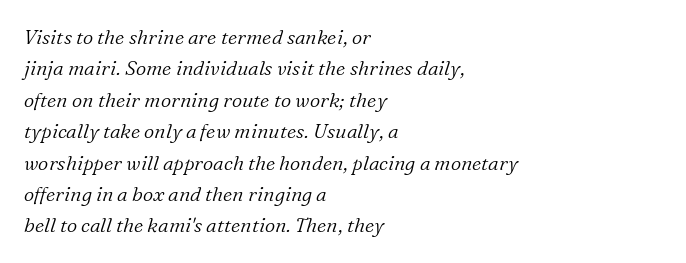
The image shows 20 px text type, italic (leaning right); set left-aligned, normal line spacing (1.57x), normal letter spacing, not underlined.
